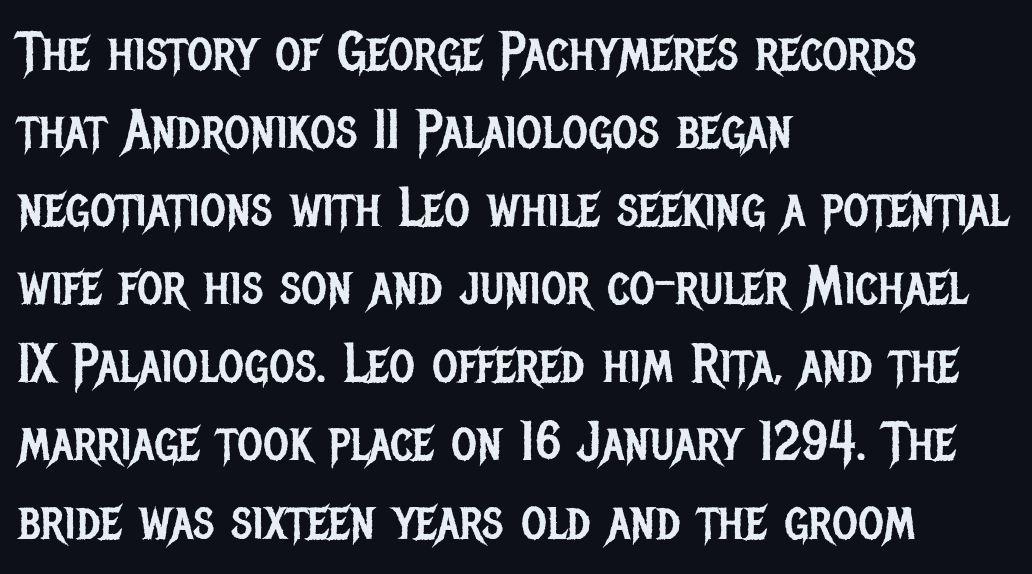
Q: Is the text bold? A: No.
Q: Is the text italic (slanted)? A: No, it is upright.
Q: Is the typeface a serif or a sans-serif typeface? A: Sans-serif.
Q: Is the text underlined? A: No.
Q: How is the paragraph aligned? A: Left-aligned.
Q: Is the spacing between letters normal or unusually wide? A: Normal.
Q: Is the spacing between lines tight, normal or loose? A: Normal.
Q: Width (condensed, normal, or wide)? A: Condensed.
Q: Stroke contrast? A: Low.
Q: x-height? A: Large.
Q: Monospaced? A: No.
